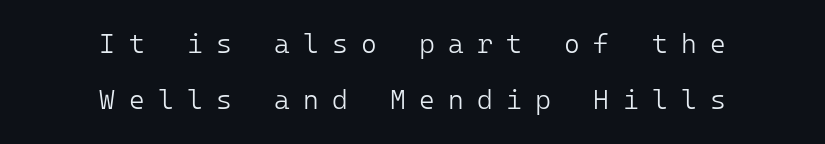
Summary of weight: not heavy and not bold. Does the leading feel generous? Absolutely, it's lavish. Nobody drew a line under any word here. Does the copy run flush right? No — it is centered line by line.
